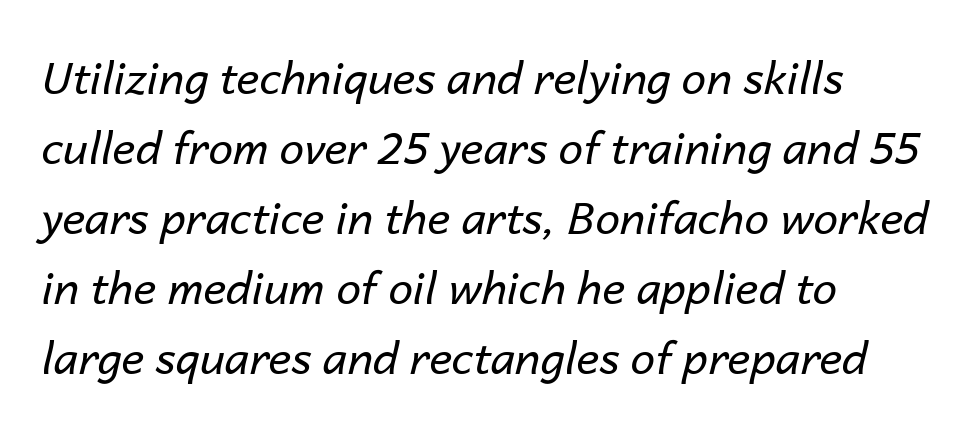
A normal amount of white space separates one row of letters from the next. Stroke mass is kept to a normal reading level or below. These lines keep a tight, regular rhythm from letter to letter. Line beginnings align vertically; line endings do not. When letters slant like this, we call the style italic. The letters advance in unequal steps, a hallmark of proportional type.
